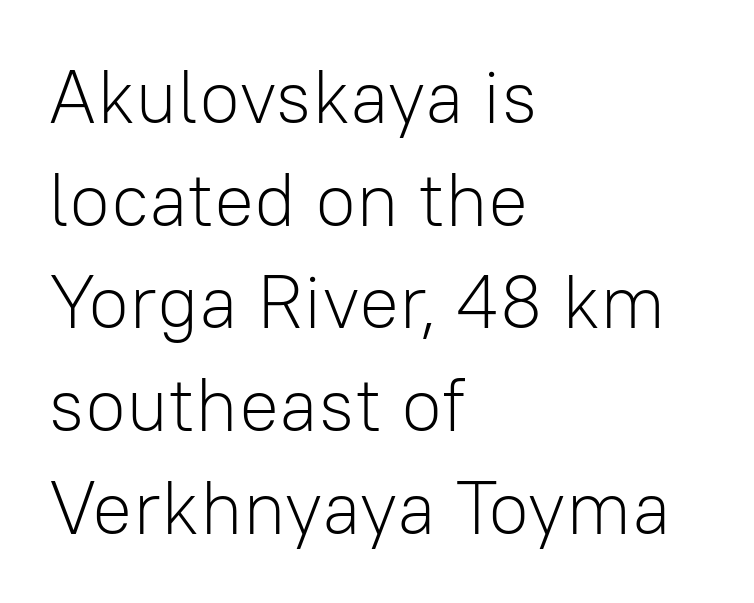
Q: Is the text bold? A: No.
Q: Is the text italic (slanted)? A: No, it is upright.
Q: Is the typeface a serif or a sans-serif typeface? A: Sans-serif.
Q: Is the text underlined? A: No.
Q: How is the paragraph aligned? A: Left-aligned.
Q: Is the spacing between letters normal or unusually wide? A: Normal.
Q: Is the spacing between lines tight, normal or loose? A: Normal.
Q: Width (condensed, normal, or wide)? A: Normal.
Q: Stroke contrast? A: Low.
Q: x-height? A: Medium.
Q: Monospaced? A: No.
